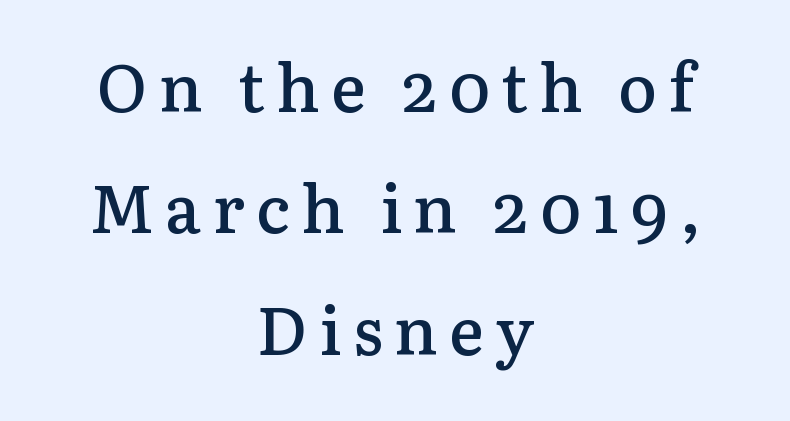
The image shows 66 px semibold serif type, upright; set centered, line spacing 1.84x, not underlined; low stroke contrast and a medium x-height.
